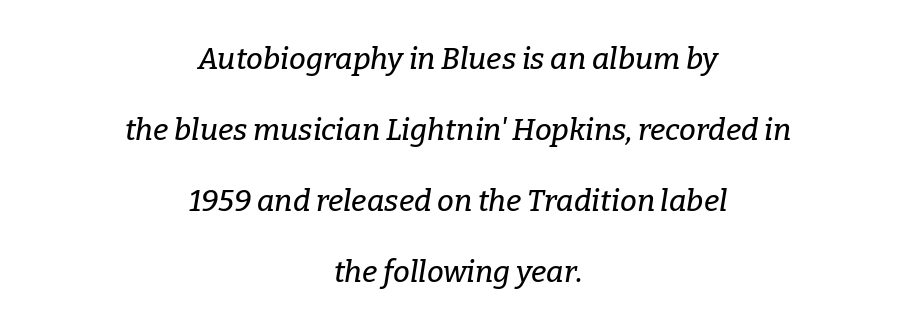
Q: Is the text italic (slanted)? A: Yes, it leans right by about 9 degrees.
Q: Is the typeface a serif or a sans-serif typeface? A: Serif.
Q: Is the text underlined? A: No.
Q: How is the paragraph aligned? A: Centered.
Q: Is the spacing between letters normal or unusually wide? A: Normal.
Q: Is the spacing between lines tight, normal or loose? A: Loose.
Q: Width (condensed, normal, or wide)? A: Normal.
Q: Stroke contrast? A: Low.
Q: x-height? A: Medium.
Q: Monospaced? A: No.
